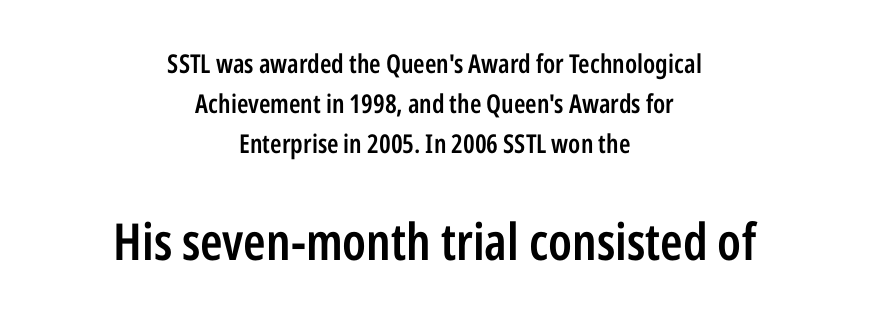
Q: Is the text bold? A: Semi-bold.
Q: Is the text italic (slanted)? A: No, it is upright.
Q: Is the typeface a serif or a sans-serif typeface? A: Sans-serif.
Q: Is the text underlined? A: No.
Q: How is the paragraph aligned? A: Centered.
Q: Is the spacing between letters normal or unusually wide? A: Normal.
Q: Is the spacing between lines tight, normal or loose? A: Normal.
Q: Which block of text is set in a larger size, the first (top) or the second (bottom)? A: The second (bottom) one.
Q: Width (condensed, normal, or wide)? A: Condensed.
Q: Stroke contrast? A: Low.
Q: x-height? A: Medium.
Q: Monospaced? A: No.
